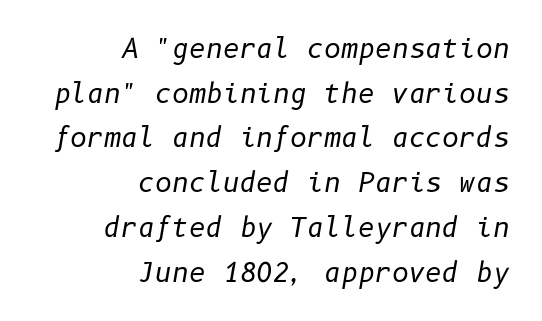
There's an unmistakable incline to the writing here. Caption: multi-line text, flush right, ragged left. Type without underlining. Short note: letters normally spaced. The characters are drawn with everyday or finer stroke widths.
